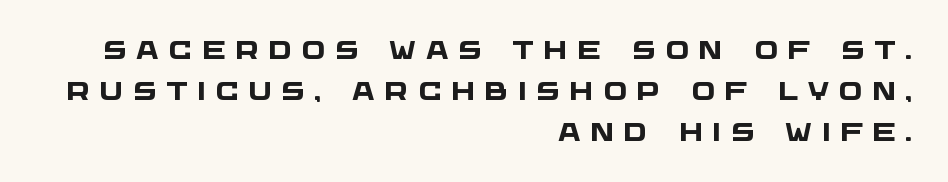
The paragraph shown leans on its right margin. The passage shown is not underscored anywhere. The glyphs have the mass of a bold cut. Reading down the column, the eye jumps a familiar distance to each next line.
